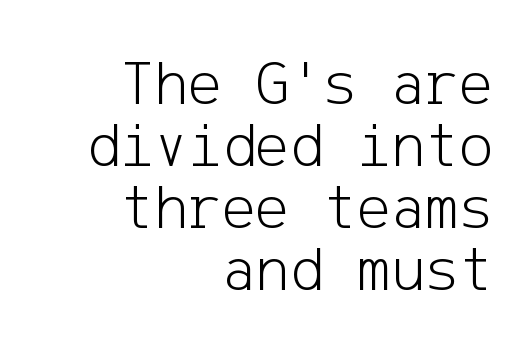
Q: Is the text bold? A: No.
Q: Is the text italic (slanted)? A: No, it is upright.
Q: Is the typeface a serif or a sans-serif typeface? A: Sans-serif.
Q: Is the text underlined? A: No.
Q: How is the paragraph aligned? A: Right-aligned.
Q: Is the spacing between letters normal or unusually wide? A: Normal.
Q: Is the spacing between lines tight, normal or loose? A: Tight.
Q: Width (condensed, normal, or wide)? A: Normal.
Q: Stroke contrast? A: Low.
Q: x-height? A: Medium.
